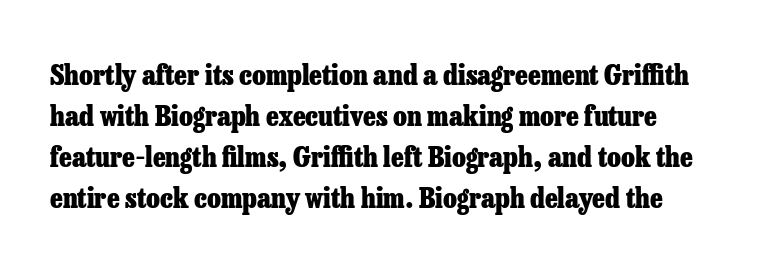
Nothing unusual about the tracking: characters are spaced as the font intends. Posture: straight, roman, zero tilt. Compared with typical paragraphs, the rows here are spaced about the same. As a designer I'd log this as weight 700, bold.
